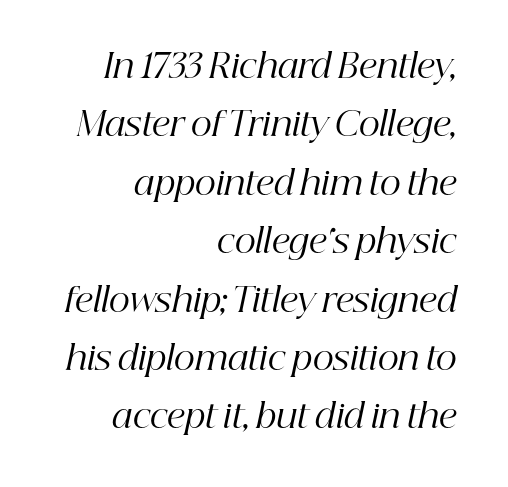
The image shows 33 px regular-weight serif type, italic (leaning right); set right-aligned, line spacing 1.77x, normal letter spacing, not underlined; high stroke contrast and a medium x-height.
